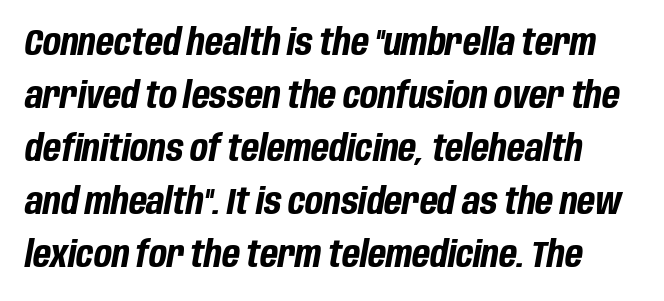
{"italic": "yes", "lean": "right", "slant_degrees": 10, "bold": "yes", "weight": "bold", "width": "condensed", "stroke_contrast": "low", "x_height": "large", "monospaced": "no", "underline": "no", "line_spacing": "normal", "line_spacing_ratio": 1.43, "letter_spacing": "normal", "letter_spacing_em": 0.0, "glyph_px": 37}
